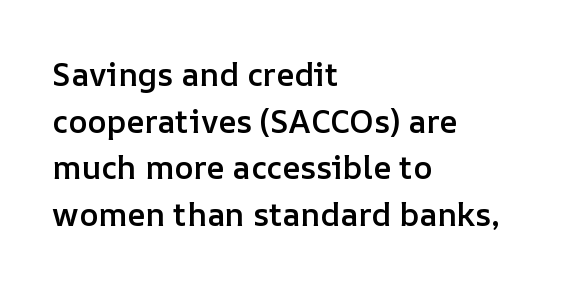
{"italic": "no", "bold": "semi", "weight": "semibold", "width": "normal", "stroke_contrast": "low", "x_height": "medium", "monospaced": "no", "underline": "no", "align": "left", "line_spacing": "normal", "line_spacing_ratio": 1.46, "letter_spacing": "normal", "letter_spacing_em": 0.0, "glyph_px": 32}
